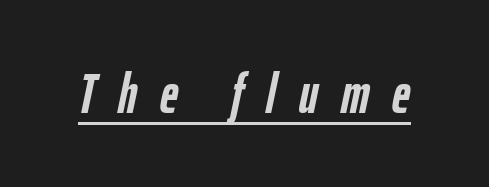
Beneath each row of characters lies a ruled line. These lines were composed using italics. These lines are rendered in a variable-pitch font. Heavy-handed strokes throughout: this text is bold. Inter-character spacing is expanded well beyond the font's built-in metrics.
